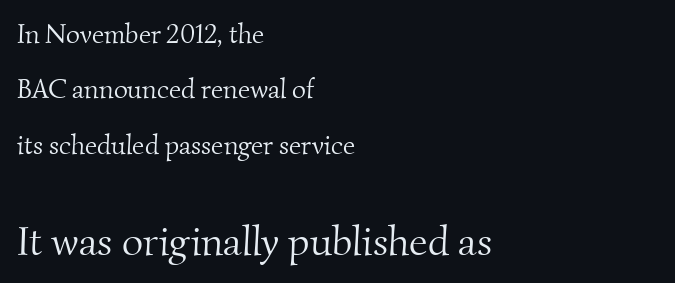
Leading is clearly above the norm, producing a sparse column. The more generous point size was reserved for the lower chunk. Is the type heavy? It reads as light-to-regular instead. This sample has the flowing, uneven cadence of proportional lettering.
